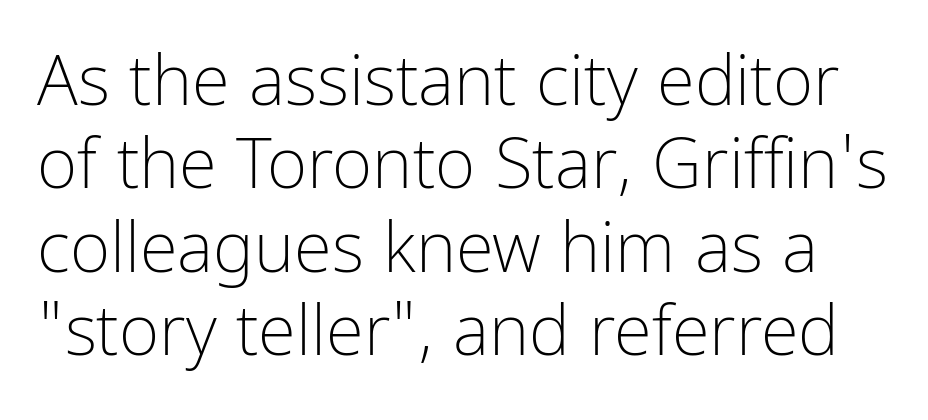
Q: Is the text bold? A: No.
Q: Is the text italic (slanted)? A: No, it is upright.
Q: Is the typeface a serif or a sans-serif typeface? A: Sans-serif.
Q: Is the text underlined? A: No.
Q: Is the spacing between letters normal or unusually wide? A: Normal.
Q: Width (condensed, normal, or wide)? A: Condensed.
Q: Stroke contrast? A: Low.
Q: x-height? A: Medium.
Q: Monospaced? A: No.
